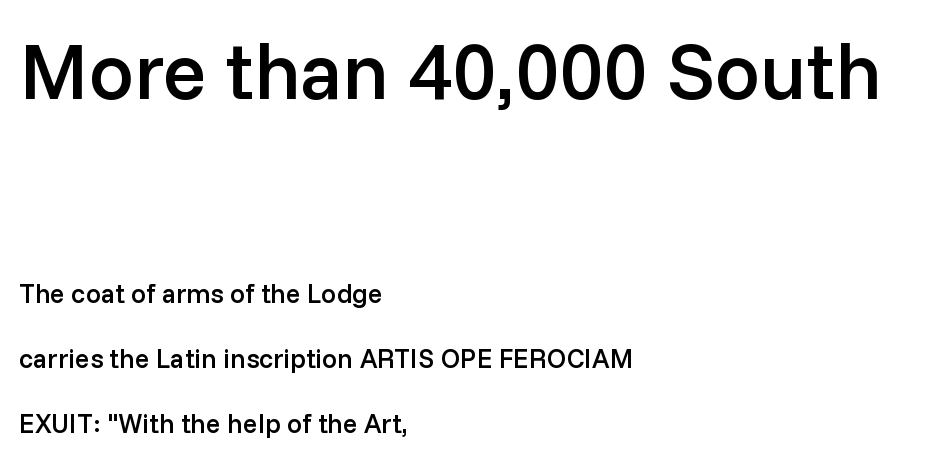
The image shows 80 px semibold sans-serif type, upright; set left-aligned, loose line spacing (2.41x), normal letter spacing, not underlined; the first (top) block is 2.96x larger; low stroke contrast and a medium x-height.
